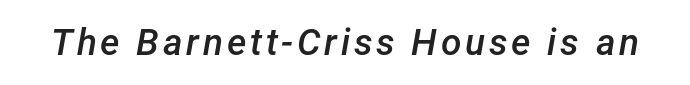
The image shows 37 px semibold type, italic (leaning right); set not underlined; low stroke contrast and a medium x-height.
